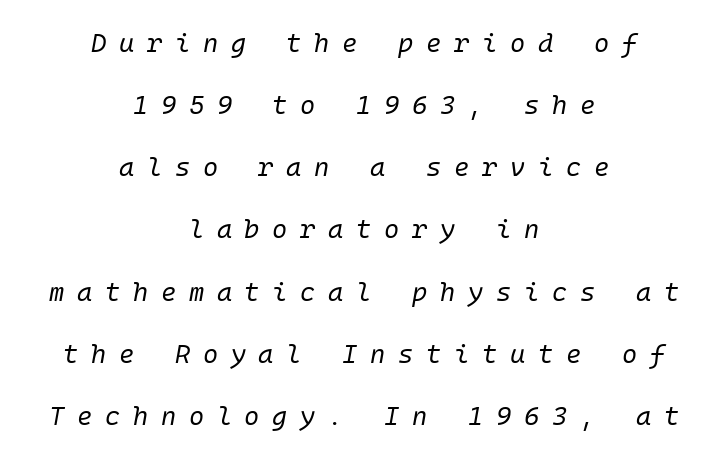
The text block is weighted toward neither margin, spreading evenly from the middle. The line-height multiplier appears high, well above default. Slanted lettering throughout. Vertical stems look standard width or narrower in stroke. Observe the wide spacing: letters keep a clear distance from each other. The baseline area is clear.
